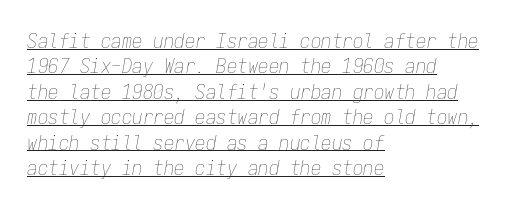
{"italic": "yes", "lean": "right", "slant_degrees": 9, "bold": "no", "underline": "yes", "align": "left", "line_spacing_ratio": 1.21, "letter_spacing": "normal", "letter_spacing_em": 0.0, "glyph_px": 21}
